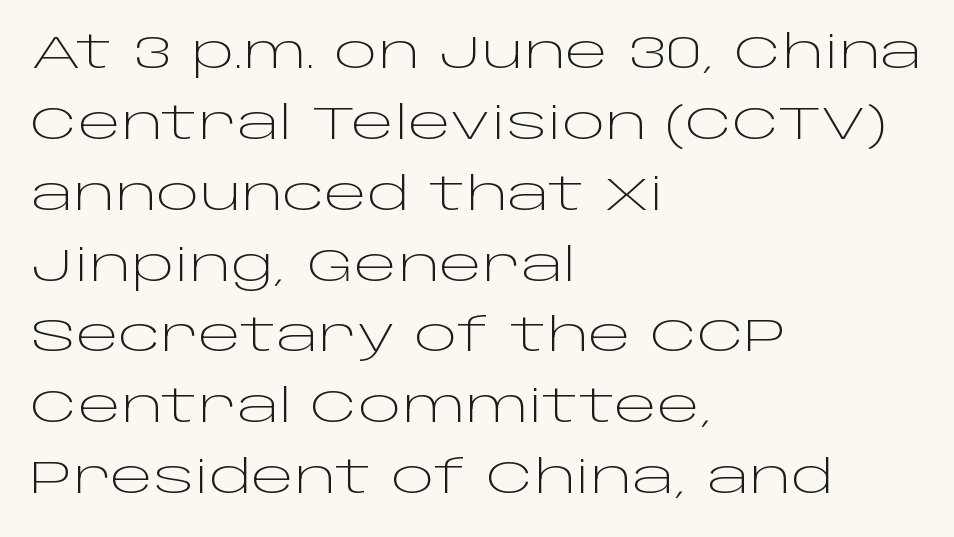
The face used here is proportionally spaced, like ordinary book or web type. The cut favours lightness, reaching ordinary text weight at its darkest. It's the straight-up-and-down kind of type. Line spacing here is normal.
